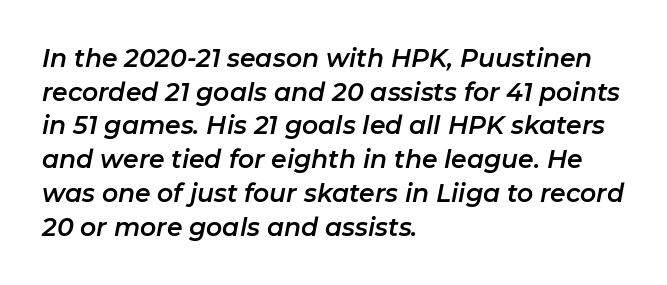
{"italic": "yes", "lean": "right", "slant_degrees": 11, "underline": "no", "align": "left", "line_spacing": "normal", "line_spacing_ratio": 1.35, "letter_spacing": "normal", "letter_spacing_em": 0.0, "glyph_px": 25}
